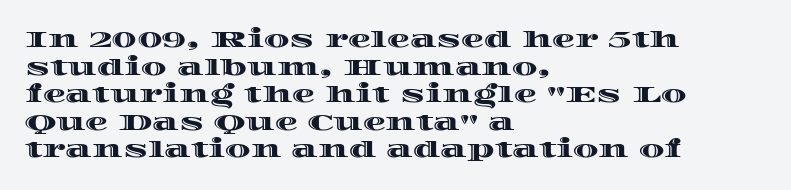
The line texture is even and compact thanks to regular tracking. These lines stack with their left ends in a neat column. The lettering stays uniformly vertical, giving the passage a roman look. Check the space under the baseline: it is left empty.
